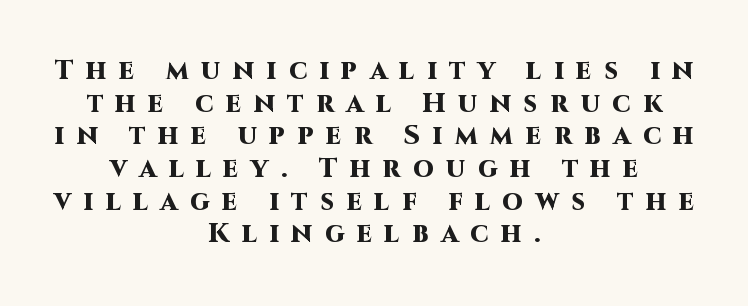
The image shows 27 px bold type, upright; set centered, line spacing 1.21x, unusually wide letter spacing (+0.46 em), not underlined.
